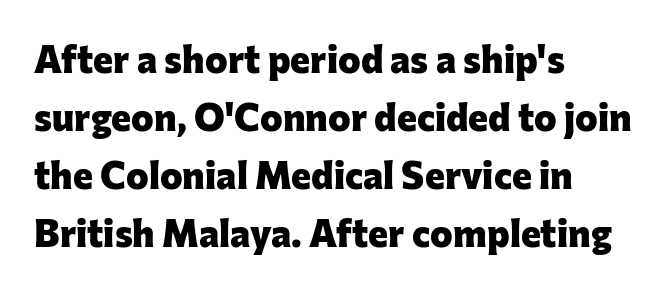
Q: Is the text bold? A: Yes.
Q: Is the text italic (slanted)? A: No, it is upright.
Q: Is the typeface a serif or a sans-serif typeface? A: Sans-serif.
Q: Is the text underlined? A: No.
Q: How is the paragraph aligned? A: Left-aligned.
Q: Is the spacing between letters normal or unusually wide? A: Normal.
Q: Is the spacing between lines tight, normal or loose? A: Normal.
Q: Width (condensed, normal, or wide)? A: Normal.
Q: Stroke contrast? A: Low.
Q: x-height? A: Medium.
Q: Monospaced? A: No.
